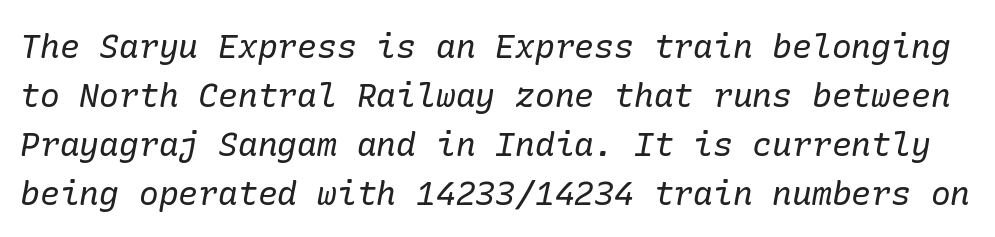
Letters rest on an invisible, unmarked baseline. The strokes are not fattened; the text isn't bold. Posture: slanted. Regular leading. The rendering keeps characters at their native spacing.
